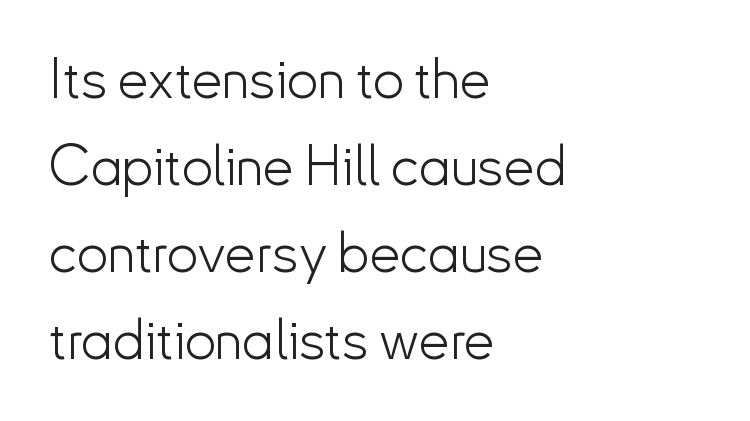
The image shows 55 px light sans-serif type, upright; set left-aligned, normal line spacing (1.58x), normal letter spacing, not underlined; low stroke contrast and a small x-height.
